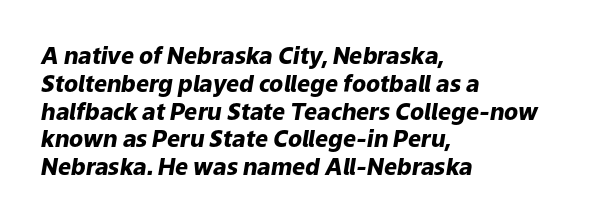
Q: Is the text bold? A: Yes.
Q: Is the text italic (slanted)? A: Yes, it leans right by about 9 degrees.
Q: Is the text underlined? A: No.
Q: How is the paragraph aligned? A: Left-aligned.
Q: Is the spacing between letters normal or unusually wide? A: Normal.
